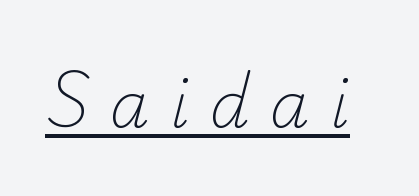
Stroke terminals: plain, sans-serif. The typesetting does not lean heavy: it is not bold. The tracking jumps out immediately: characters are airy and widely separated. The passage shown is underscored from start to finish. Think of a printed novel: that variable character pitch is what you see here.
